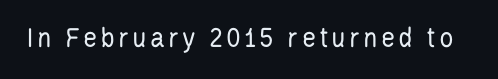
The image shows 30 px regular-weight, condensed sans-serif type, upright; set not underlined; low stroke contrast and a large x-height.
